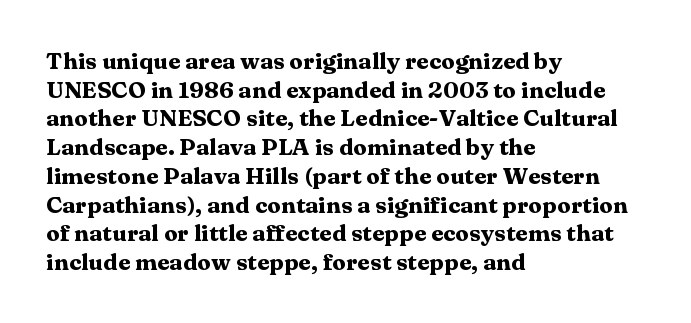
The image shows 23 px bold type, upright; set left-aligned, normal line spacing (1.25x), normal letter spacing, not underlined.
